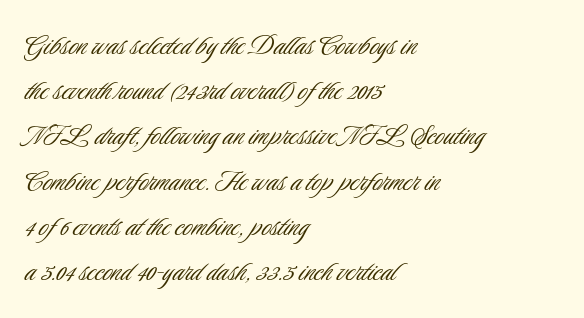
Q: Is the text bold? A: No.
Q: Is the text italic (slanted)? A: Yes.
Q: Is the typeface a serif or a sans-serif typeface? A: Sans-serif.
Q: Is the text underlined? A: No.
Q: How is the paragraph aligned? A: Left-aligned.
Q: Is the spacing between letters normal or unusually wide? A: Normal.
Q: Is the spacing between lines tight, normal or loose? A: Normal.
Q: Width (condensed, normal, or wide)? A: Condensed.
Q: Stroke contrast? A: Low.
Q: x-height? A: Small.
Q: Monospaced? A: No.
